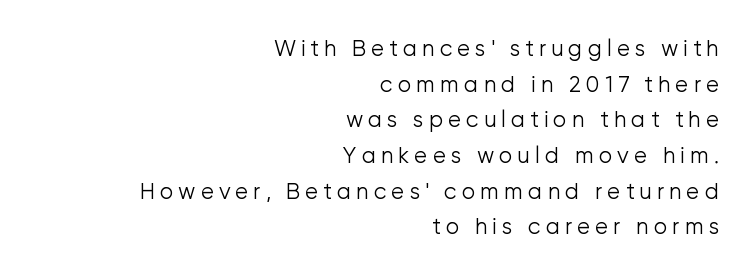
This is roman type, the default non-slanted kind. Decoration check: the copy has no underline. All the whitespace from short lines collects on the left. Vertical stems look standard width or narrower in stroke. The passage shown has open, widely tracked lettering throughout.
